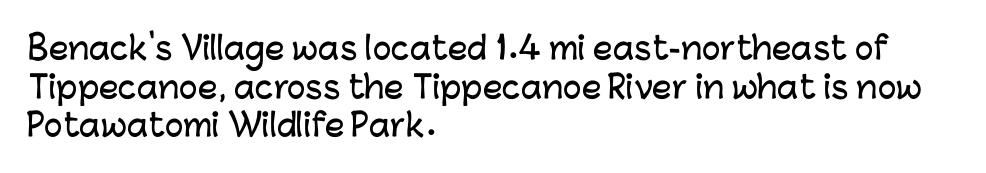
The image shows 31 px sans-serif type, upright; set left-aligned, normal line spacing (1.25x), normal letter spacing, not underlined; low stroke contrast and a medium x-height.
